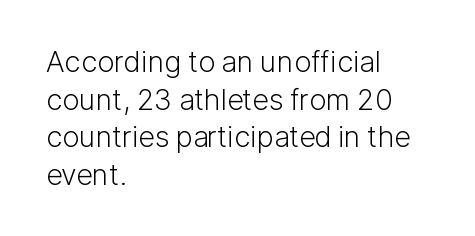
The image shows 29 px light sans-serif type, upright; set left-aligned, normal line spacing (1.3x), normal letter spacing, not underlined; low stroke contrast and a medium x-height.
